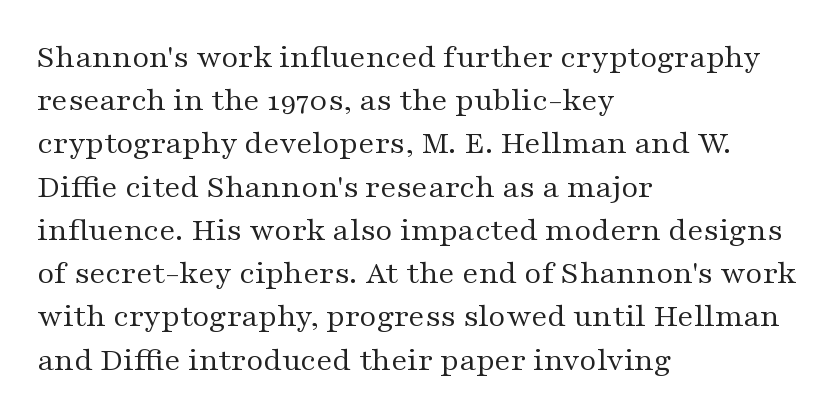
Notice how the passage keeps a crisp vertical edge on the left only. You could call the tracking neutral — neither tight nor loose. Is this a fixed-width face? No — the glyphs have proportional, varying widths. Serif or sans? Serif — the stroke terminals have little feet. These glyphs show unthickened strokes, regular width or finer.
